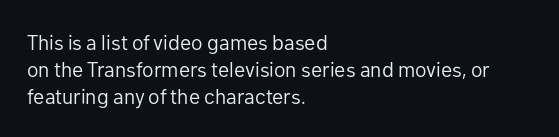
The passage shown is not underscored anywhere. Summary of vertical rhythm: regular, with standard interline spacing. The rag falls on the right side of this text block. Notice how the stems are strictly vertical — no italics here. Vertical stems look standard width or narrower in stroke.
